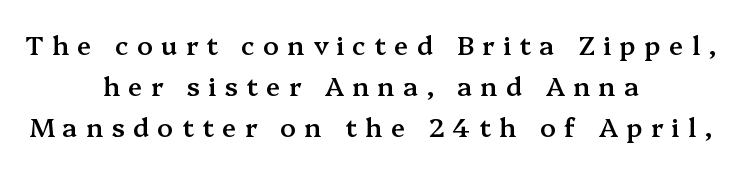
This sample uses expanded letter spacing, leaving extra air between glyphs. Stroke thickness is moderately raised; the sample reads as semibold. Lines of text with bare space underneath. Compared with a flush-left layout, this one balances lines on the center instead. Italic: no, the glyphs are upright roman.
